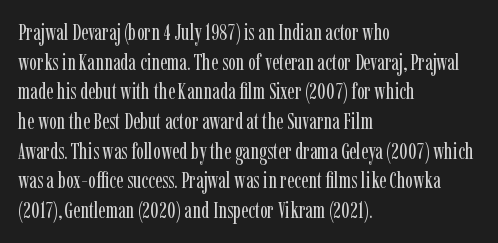
The lines sit at an ordinary, default distance from one another. The rag falls on the right side of this text block. The characters are drawn with everyday or finer stroke widths. Descender tails drop into unmarked territory.
